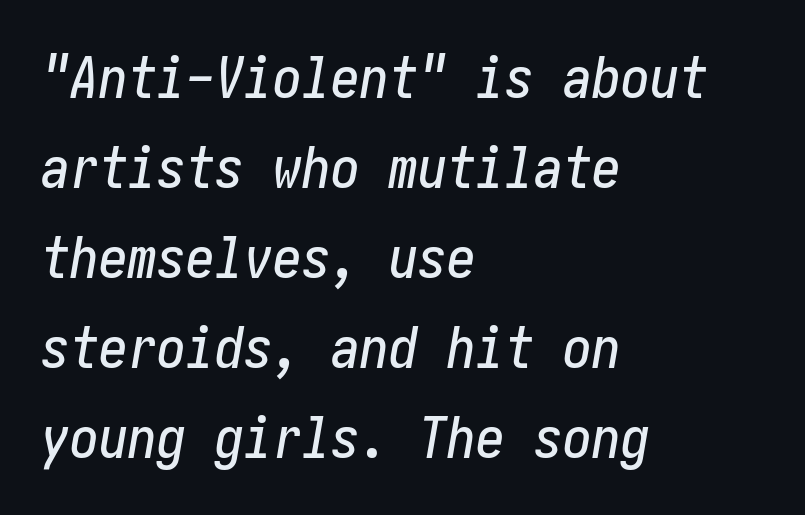
{"italic": "yes", "lean": "right", "slant_degrees": 10, "width": "condensed", "stroke_contrast": "low", "x_height": "medium", "underline": "no", "align": "left", "line_spacing": "normal", "line_spacing_ratio": 1.55, "letter_spacing": "normal", "letter_spacing_em": 0.0, "glyph_px": 58}
